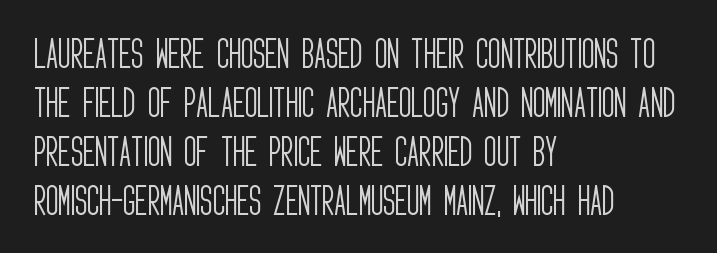
{"serif": "no", "italic": "no", "bold": "no", "weight": "light", "width": "condensed", "stroke_contrast": "low", "x_height": "large", "monospaced": "no", "underline": "no", "align": "left", "line_spacing": "normal", "line_spacing_ratio": 1.44, "letter_spacing": "normal", "letter_spacing_em": 0.0, "glyph_px": 34}
